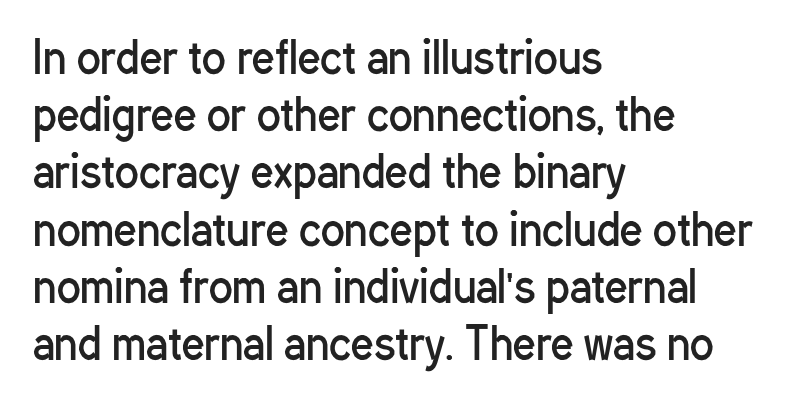
Q: Is the text bold? A: No.
Q: Is the text italic (slanted)? A: No, it is upright.
Q: Is the typeface a serif or a sans-serif typeface? A: Sans-serif.
Q: Is the text underlined? A: No.
Q: How is the paragraph aligned? A: Left-aligned.
Q: Is the spacing between letters normal or unusually wide? A: Normal.
Q: Is the spacing between lines tight, normal or loose? A: Normal.
Q: Width (condensed, normal, or wide)? A: Condensed.
Q: Stroke contrast? A: Low.
Q: x-height? A: Medium.
Q: Monospaced? A: No.
